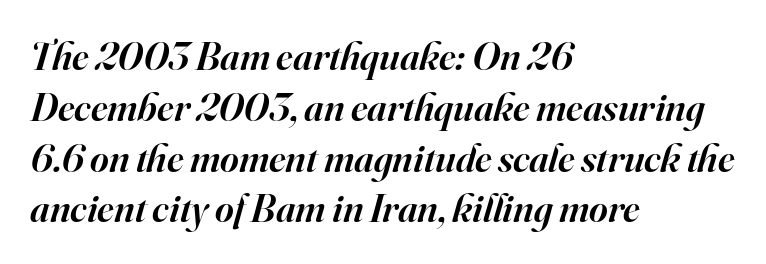
{"serif": "yes", "italic": "yes", "lean": "right", "slant_degrees": 16, "bold": "semi", "weight": "semibold", "width": "normal", "stroke_contrast": "high", "x_height": "small", "monospaced": "no", "underline": "no", "align": "left", "line_spacing": "normal", "line_spacing_ratio": 1.27, "letter_spacing": "normal", "letter_spacing_em": 0.0, "glyph_px": 40}
